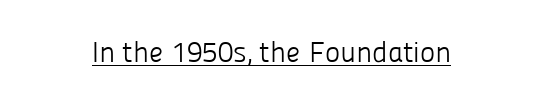
{"serif": "no", "italic": "no", "bold": "no", "weight": "light", "width": "normal", "stroke_contrast": "low", "x_height": "medium", "monospaced": "no", "underline": "yes", "letter_spacing": "normal", "letter_spacing_em": 0.0, "glyph_px": 29}
